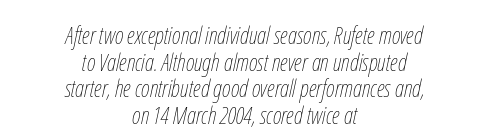
{"italic": "yes", "lean": "right", "slant_degrees": 12, "bold": "no", "underline": "no", "align": "center", "line_spacing": "tight", "line_spacing_ratio": 1.11, "letter_spacing": "normal", "letter_spacing_em": 0.0, "glyph_px": 24}
